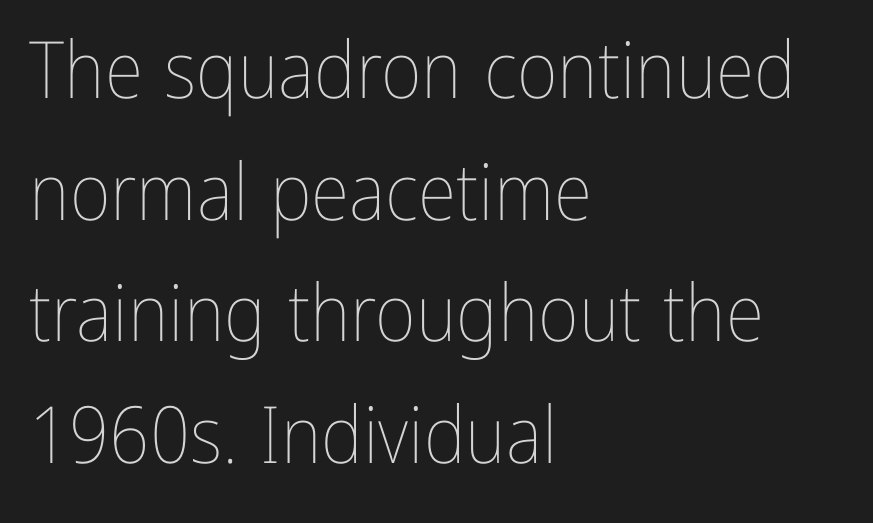
Q: Is the text bold? A: No.
Q: Is the text italic (slanted)? A: No, it is upright.
Q: Is the text underlined? A: No.
Q: How is the paragraph aligned? A: Left-aligned.
Q: Is the spacing between letters normal or unusually wide? A: Normal.
Q: Is the spacing between lines tight, normal or loose? A: Normal.
Q: Width (condensed, normal, or wide)? A: Condensed.
Q: Stroke contrast? A: Low.
Q: x-height? A: Medium.
Q: Monospaced? A: No.
